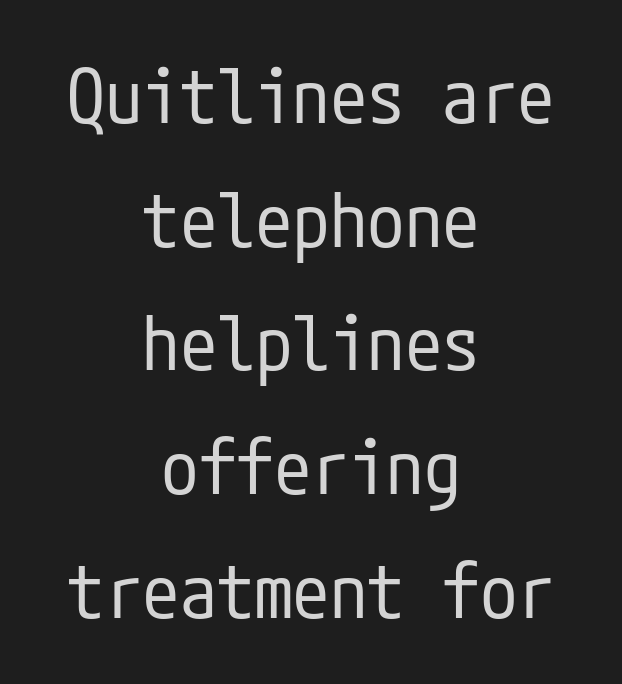
Q: Is the text bold? A: No.
Q: Is the text italic (slanted)? A: No, it is upright.
Q: Is the typeface a serif or a sans-serif typeface? A: Sans-serif.
Q: Is the text underlined? A: No.
Q: How is the paragraph aligned? A: Centered.
Q: Is the spacing between letters normal or unusually wide? A: Normal.
Q: Is the spacing between lines tight, normal or loose? A: Normal.
Q: Width (condensed, normal, or wide)? A: Condensed.
Q: Stroke contrast? A: Low.
Q: x-height? A: Medium.
